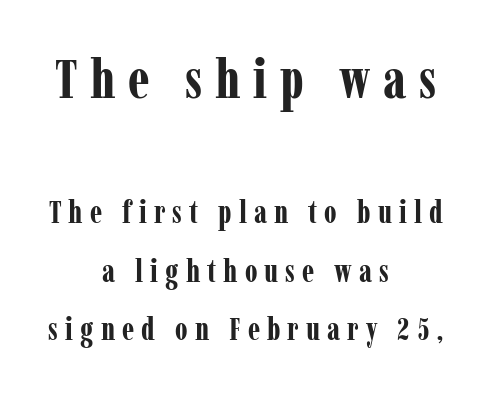
The image shows 55 px bold, condensed serif type, upright; set centered, line spacing 1.89x, unusually wide letter spacing (+0.23 em), not underlined; the first (top) block is 1.77x larger; low stroke contrast and a medium x-height.
